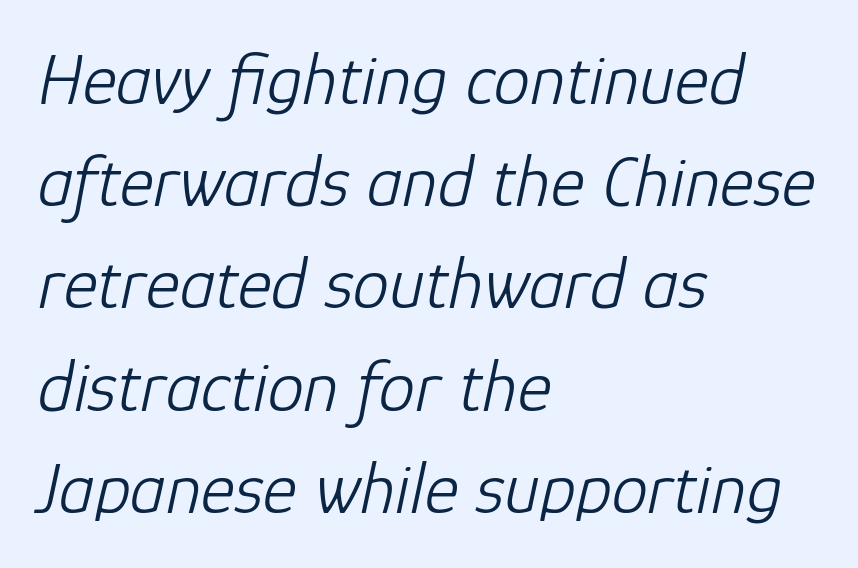
Evenly set lines give the paragraph a standard silhouette. Looking at the ascenders, they clearly lean. Characters follow at the spacing the type designer built in. The font is comparable to plain body text, perhaps lighter. The passage shown is typed in a proportional face where columns would drift.
